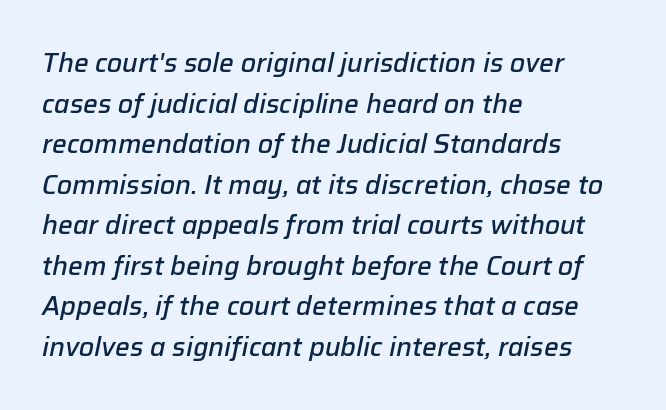
Line spacing here is normal. Characters follow at the spacing the type designer built in. The rendering uses a semibold face; strokes are thickened but not to full bold. Bare-footed words on every line. Notice how the passage keeps a crisp vertical edge on the left only. Quick note: italic.
